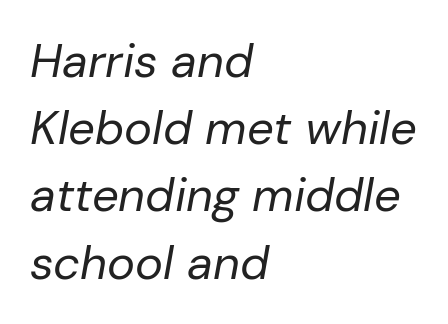
The image shows 47 px regular-weight type, italic (leaning right); set left-aligned, normal line spacing (1.43x), normal letter spacing, not underlined; low stroke contrast and a medium x-height.
